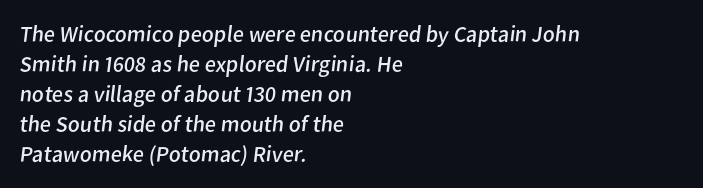
{"bold": "no", "underline": "no", "align": "left", "line_spacing": "normal", "line_spacing_ratio": 1.3, "letter_spacing": "normal", "letter_spacing_em": 0.0, "glyph_px": 23}
